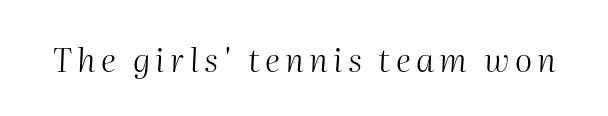
Note the varied advance widths — an 'i' is clearly narrower than an 'm'. Words float on clear page, feet unadorned. Slanted lettering throughout. The letters look calm and open, with moderate or lighter stems.
